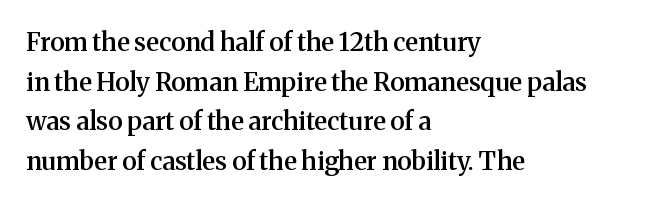
A bare baseline throughout the passage. Letter spacing: default. It's the straight-up-and-down kind of type. A somewhat darkened texture: the type is semibold rather than bold. Interline gaps are of average width in this sample. Compared with a centered layout, this one pins lines to the left instead.
